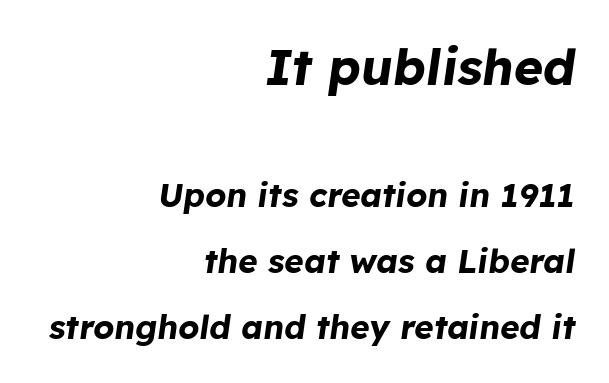
Only glyphs here, with clear space below each row. How are the letters spaced? Ordinarily, with no added tracking. Looks like regular typesetting: each glyph gets only the width it needs. Look at the glyph heights: the upper group is clearly the bigger setting.
